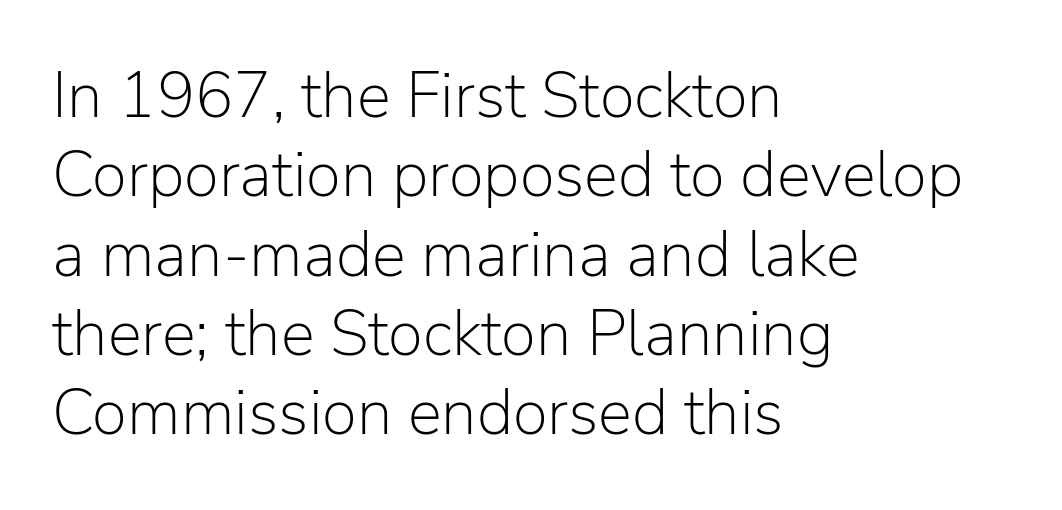
{"serif": "no", "italic": "no", "bold": "no", "weight": "light", "width": "normal", "stroke_contrast": "low", "x_height": "medium", "monospaced": "no", "underline": "no", "align": "left", "line_spacing_ratio": 1.24, "letter_spacing": "normal", "letter_spacing_em": 0.0, "glyph_px": 64}
